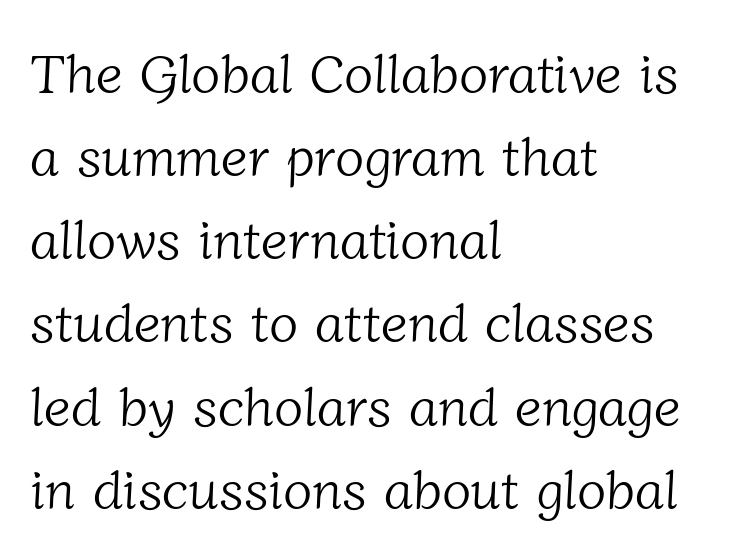
This sample uses plain, unmodified letter spacing. Quick note: underline off. Think of a printed novel: that variable character pitch is what you see here. Every row of glyphs begins at an identical x-position on the left.
